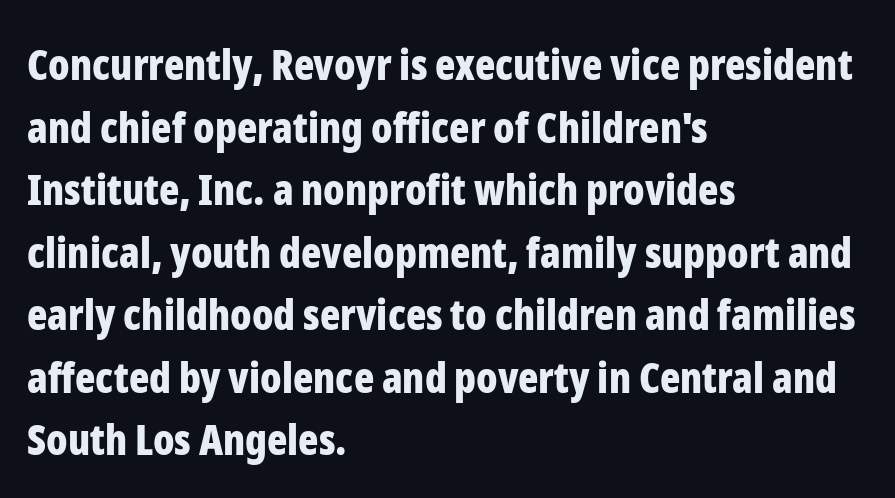
The image shows 42 px bold, condensed sans-serif type, upright; set left-aligned, normal line spacing (1.49x), normal letter spacing, not underlined; low stroke contrast and a medium x-height.
